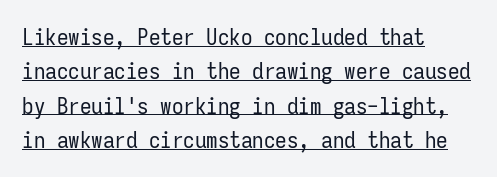
The image shows 23 px text type, upright; set left-aligned, normal line spacing (1.49x), normal letter spacing, underlined.
